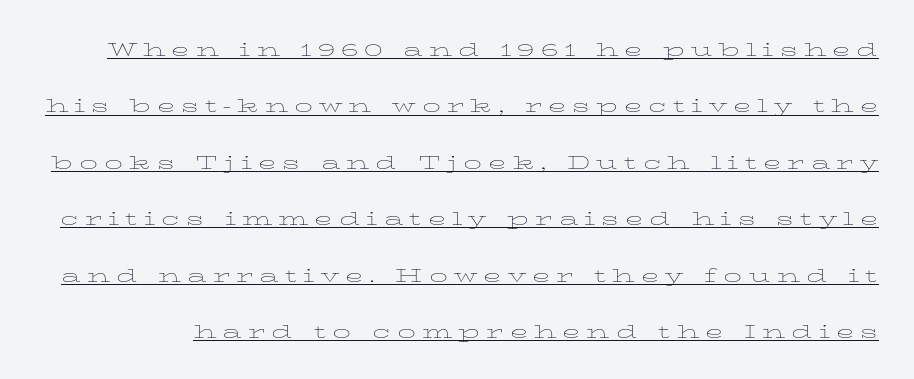
The image shows 24 px text type, upright; set loose line spacing (2.35x), unusually wide letter spacing (+0.25 em), underlined.
